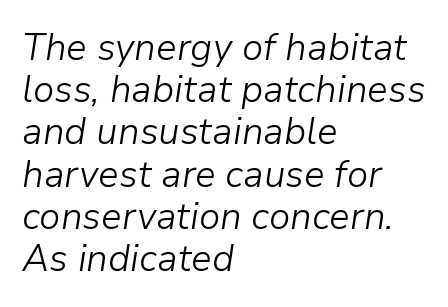
{"italic": "yes", "lean": "right", "slant_degrees": 9, "bold": "no", "weight": "light", "width": "normal", "stroke_contrast": "low", "x_height": "medium", "monospaced": "no", "underline": "no", "align": "left", "line_spacing": "tight", "line_spacing_ratio": 1.14, "letter_spacing": "normal", "letter_spacing_em": 0.0, "glyph_px": 37}
